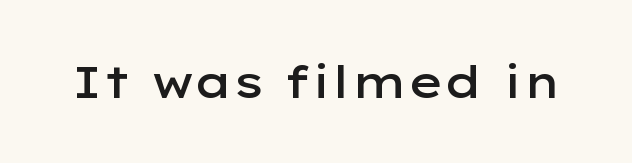
The face used here is a semibold: visibly heavier than regular, lighter than bold. Only glyphs here, with clear space below each row. Is this a fixed-width face? No — the glyphs have proportional, varying widths. Every character sits straight up, as roman type does. This rendering employs a face without finishing strokes, i.e., a sans-serif. Each word holds together tightly as a unit, with standard inter-letter gaps.
